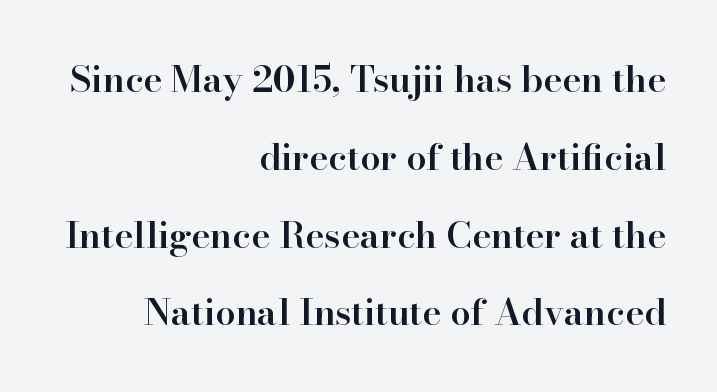
The image shows 36 px semibold serif type, upright; set right-aligned, loose line spacing (2.16x), normal letter spacing, not underlined; high stroke contrast and a small x-height.
